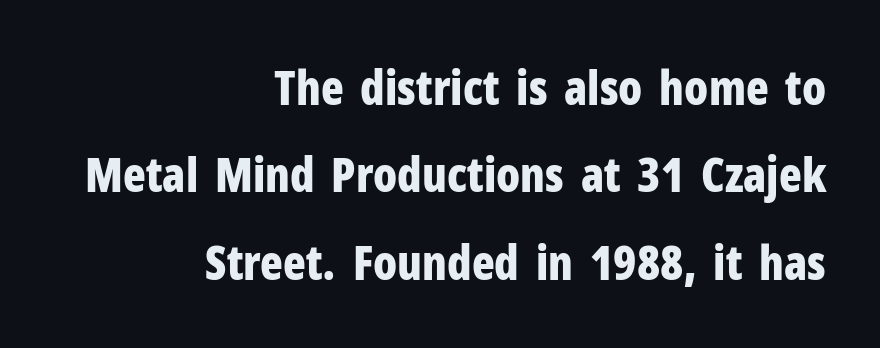
{"serif": "no", "italic": "no", "bold": "yes", "weight": "bold", "width": "condensed", "stroke_contrast": "low", "x_height": "medium", "monospaced": "no", "underline": "no", "align": "right", "line_spacing_ratio": 1.86, "letter_spacing": "normal", "letter_spacing_em": 0.0, "glyph_px": 47}
